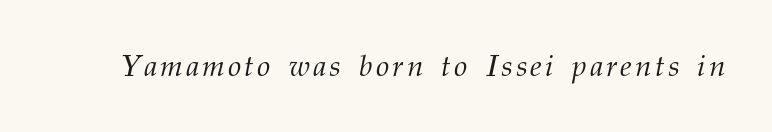
{"serif": "yes", "italic": "yes", "lean": "right", "slant_degrees": 12, "bold": "no", "weight": "light", "width": "normal", "stroke_contrast": "medium", "x_height": "medium", "monospaced": "no", "underline": "no", "glyph_px": 30}
